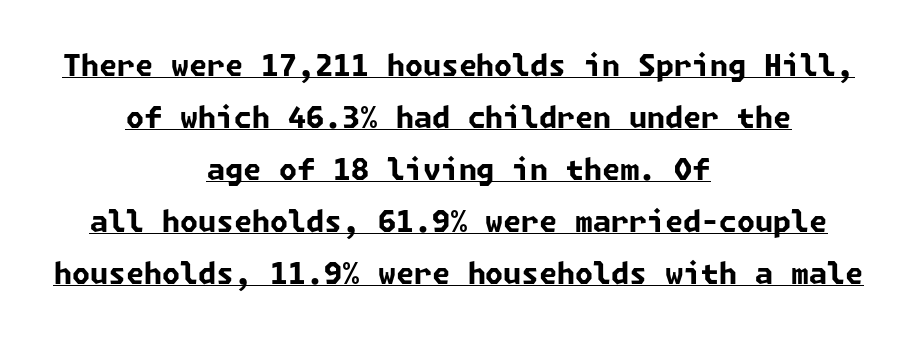
The image shows 29 px bold sans-serif type; set centered, line spacing 1.79x, normal letter spacing, underlined; low stroke contrast and a medium x-height.
